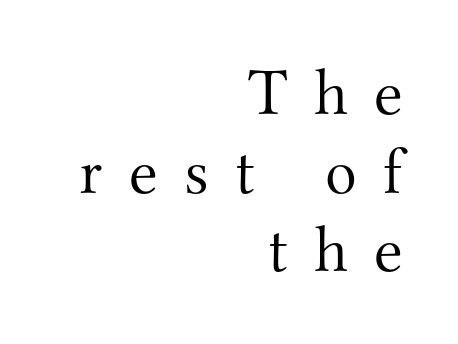
The image shows 66 px light serif type, upright; set right-aligned, line spacing 1.19x, unusually wide letter spacing (+0.4 em), not underlined; medium stroke contrast and a small x-height.
